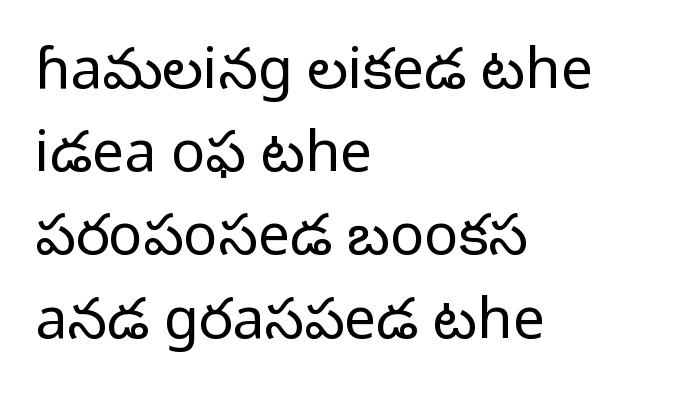
Q: Is the text bold? A: No.
Q: Is the text italic (slanted)? A: No, it is upright.
Q: Is the typeface a serif or a sans-serif typeface? A: Sans-serif.
Q: Is the text underlined? A: No.
Q: How is the paragraph aligned? A: Left-aligned.
Q: Is the spacing between letters normal or unusually wide? A: Normal.
Q: Is the spacing between lines tight, normal or loose? A: Normal.
Q: Width (condensed, normal, or wide)? A: Normal.
Q: Stroke contrast? A: Low.
Q: x-height? A: Medium.
Q: Monospaced? A: No.
